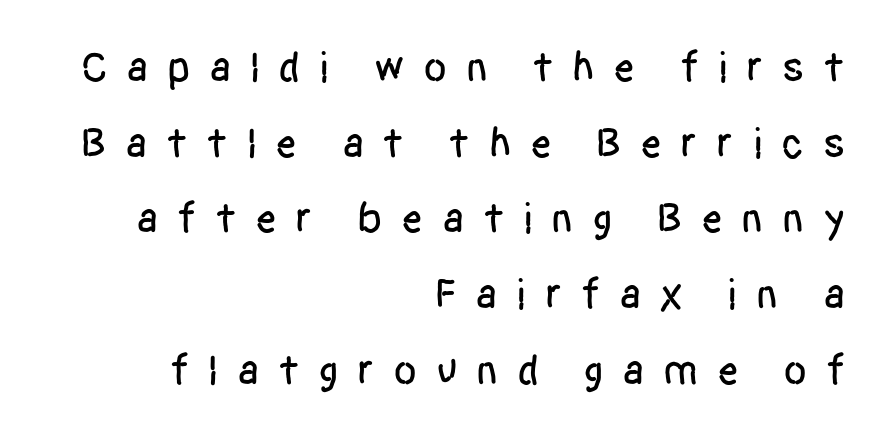
The image shows 43 px condensed sans-serif type, upright; set right-aligned, line spacing 1.76x, unusually wide letter spacing (+0.43 em), not underlined; low stroke contrast and a large x-height.
